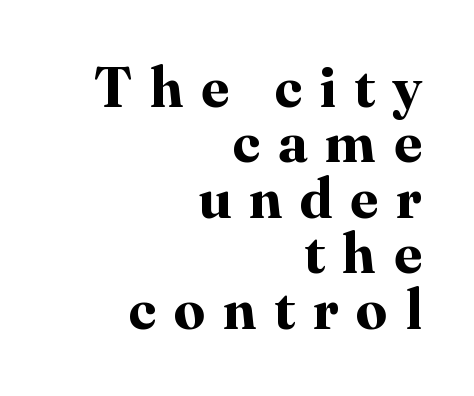
The image shows 56 px bold serif type, upright; set right-aligned, tight line spacing (0.99x), unusually wide letter spacing (+0.31 em), not underlined; high stroke contrast and a medium x-height.
